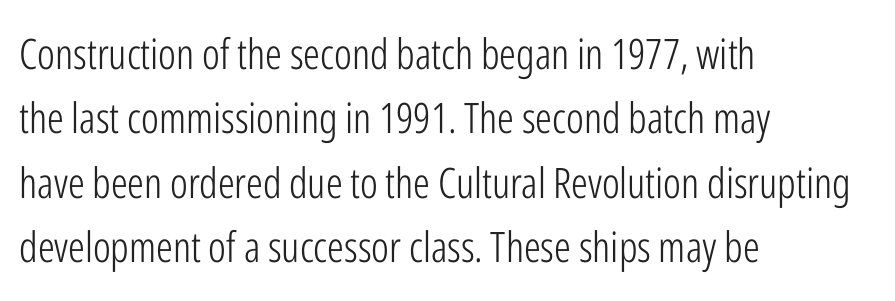
The image shows 42 px light, condensed sans-serif type, upright; set left-aligned, normal line spacing (1.53x), normal letter spacing, not underlined; low stroke contrast and a medium x-height.
